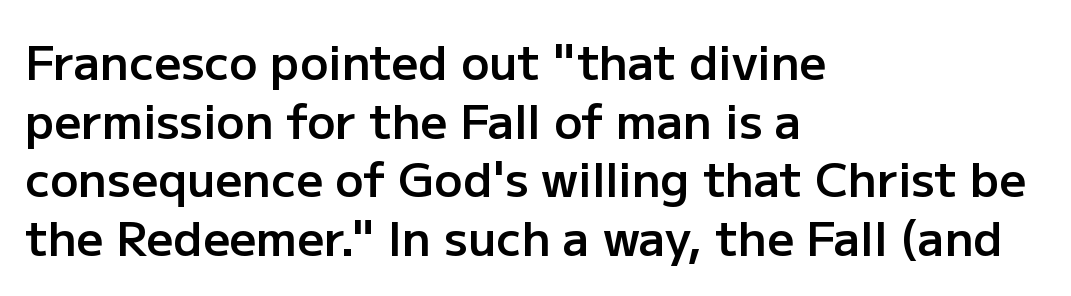
Q: Is the text bold? A: Semi-bold.
Q: Is the text italic (slanted)? A: No, it is upright.
Q: Is the typeface a serif or a sans-serif typeface? A: Sans-serif.
Q: Is the text underlined? A: No.
Q: How is the paragraph aligned? A: Left-aligned.
Q: Is the spacing between letters normal or unusually wide? A: Normal.
Q: Is the spacing between lines tight, normal or loose? A: Normal.
Q: Width (condensed, normal, or wide)? A: Normal.
Q: Stroke contrast? A: Low.
Q: x-height? A: Medium.
Q: Monospaced? A: No.
